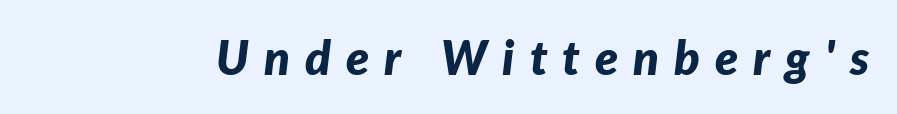
The image shows 47 px bold type, italic (leaning right); set unusually wide letter spacing (+0.32 em), not underlined; low stroke contrast and a medium x-height.
